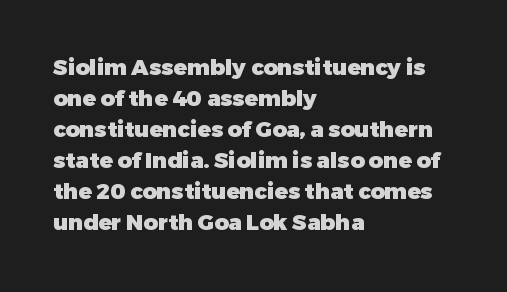
Ordinary non-slanted type is in use. The space between consecutive lines is moderate. The strokes are fattened all the way to bold. No extra tracking has been applied to these lines. Quick note: underline off. The typesetter chose a ragged-right arrangement here.
